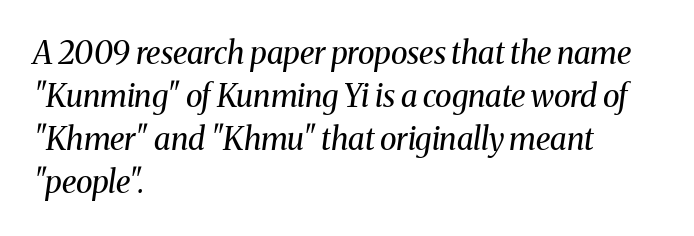
{"serif": "yes", "italic": "yes", "lean": "right", "slant_degrees": 8, "bold": "no", "weight": "regular", "width": "normal", "stroke_contrast": "medium", "x_height": "medium", "monospaced": "no", "underline": "no", "align": "left", "line_spacing": "normal", "line_spacing_ratio": 1.39, "letter_spacing": "normal", "letter_spacing_em": 0.0, "glyph_px": 31}
